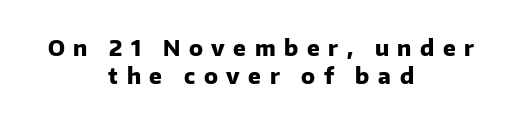
Look at the stroke-to-counter ratio: heavy, a bold. Any mark beneath the type? The region is blank. This is the regular roman posture of the typeface. This rendering widens character spacing well past its baseline value.
